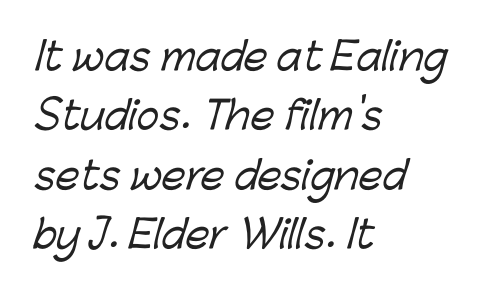
The image shows 38 px sans-serif type; set left-aligned, normal line spacing (1.56x), normal letter spacing, not underlined; low stroke contrast and a medium x-height.
